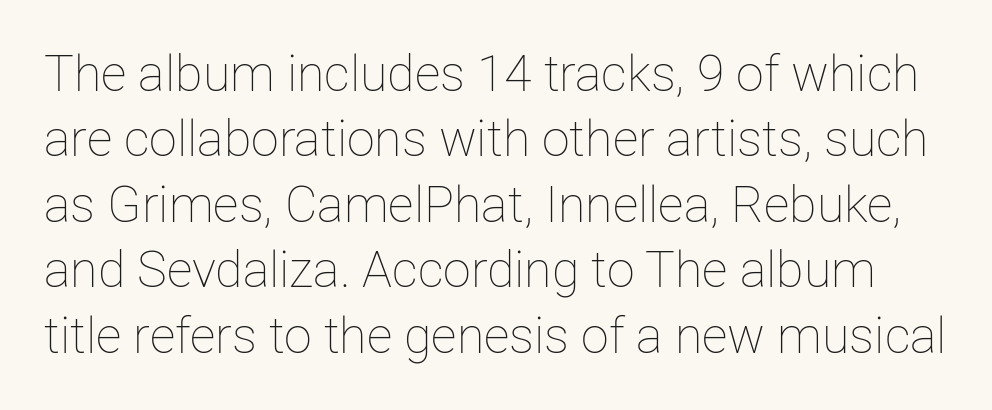
The image shows 50 px thin type, upright; set normal line spacing (1.31x), normal letter spacing, not underlined; low stroke contrast and a medium x-height.
